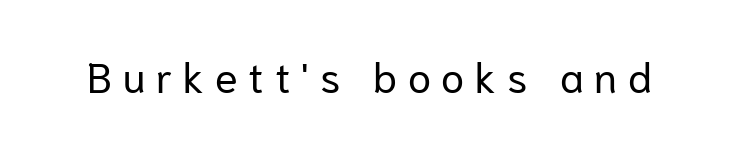
{"serif": "no", "italic": "no", "bold": "no", "weight": "regular", "width": "normal", "stroke_contrast": "low", "x_height": "medium", "monospaced": "no", "underline": "no", "letter_spacing": "wide", "letter_spacing_em": 0.26, "glyph_px": 42}
